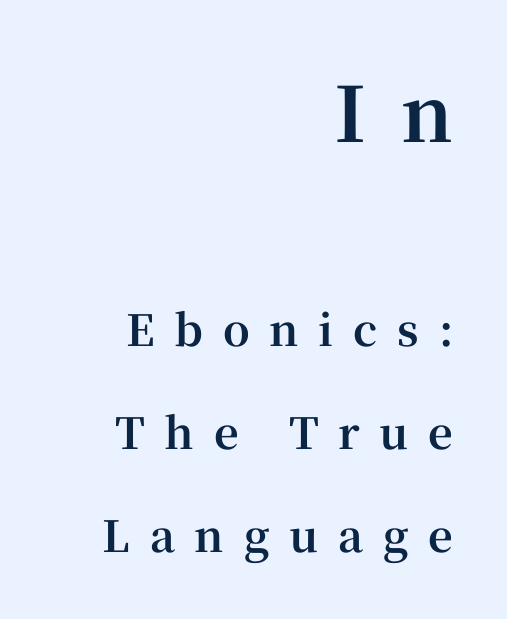
Q: Is the text bold? A: Yes.
Q: Is the text italic (slanted)? A: No, it is upright.
Q: Is the typeface a serif or a sans-serif typeface? A: Serif.
Q: Is the text underlined? A: No.
Q: How is the paragraph aligned? A: Right-aligned.
Q: Is the spacing between letters normal or unusually wide? A: Unusually wide.
Q: Is the spacing between lines tight, normal or loose? A: Loose.
Q: Which block of text is set in a larger size, the first (top) or the second (bottom)? A: The first (top) one.
Q: Width (condensed, normal, or wide)? A: Normal.
Q: Stroke contrast? A: High.
Q: x-height? A: Medium.
Q: Monospaced? A: No.
